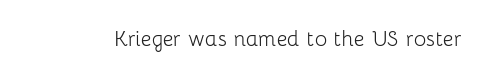
The image shows 26 px text type, upright; set normal letter spacing, not underlined.
